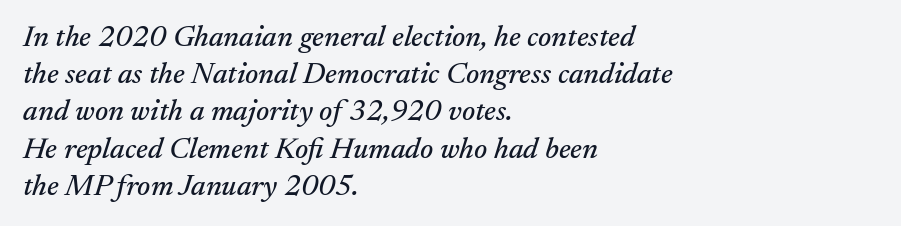
Q: Is the text italic (slanted)? A: Yes, it leans right by about 17 degrees.
Q: Is the typeface a serif or a sans-serif typeface? A: Serif.
Q: Is the text underlined? A: No.
Q: How is the paragraph aligned? A: Left-aligned.
Q: Is the spacing between letters normal or unusually wide? A: Normal.
Q: Width (condensed, normal, or wide)? A: Normal.
Q: Stroke contrast? A: Medium.
Q: x-height? A: Small.
Q: Monospaced? A: No.
